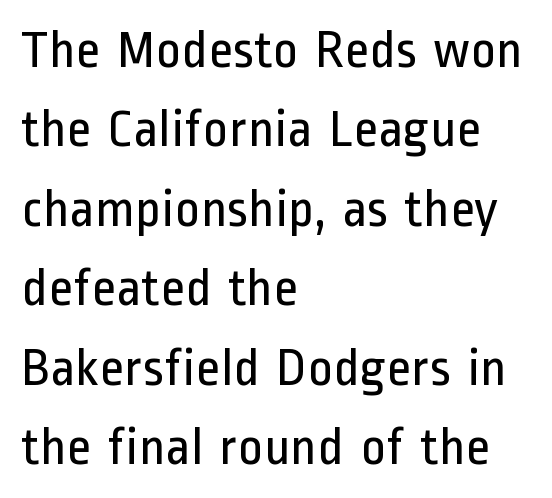
{"serif": "no", "italic": "no", "bold": "no", "weight": "regular", "width": "condensed", "stroke_contrast": "low", "x_height": "medium", "monospaced": "no", "underline": "no", "align": "left", "line_spacing": "normal", "line_spacing_ratio": 1.47, "letter_spacing": "normal", "letter_spacing_em": 0.0, "glyph_px": 54}
